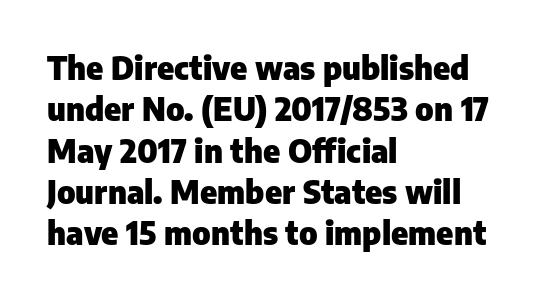
The image shows 32 px heavy sans-serif type, upright; set left-aligned, normal line spacing (1.29x), normal letter spacing, not underlined; low stroke contrast and a medium x-height.
